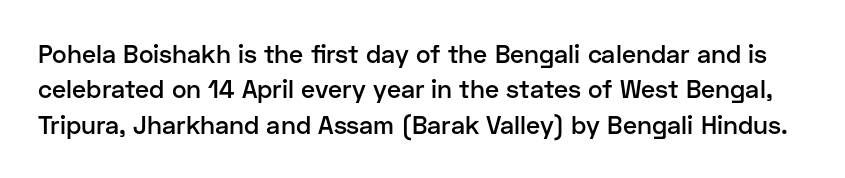
{"italic": "no", "bold": "semi", "underline": "no", "line_spacing": "normal", "line_spacing_ratio": 1.42, "letter_spacing": "normal", "letter_spacing_em": 0.0, "glyph_px": 25}
